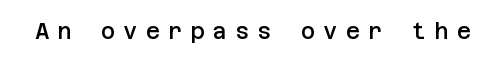
The letters stand upright; this is a roman face. These lines carry some extra weight — a demibold, not a full bold. Letters rest on an invisible, unmarked baseline. Students, note that the glyphs here are deliberately spaced far apart.
